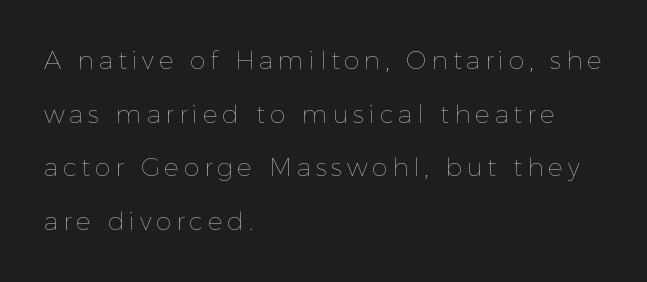
The image shows 25 px text type, upright; set left-aligned, loose line spacing (2.15x), not underlined.
